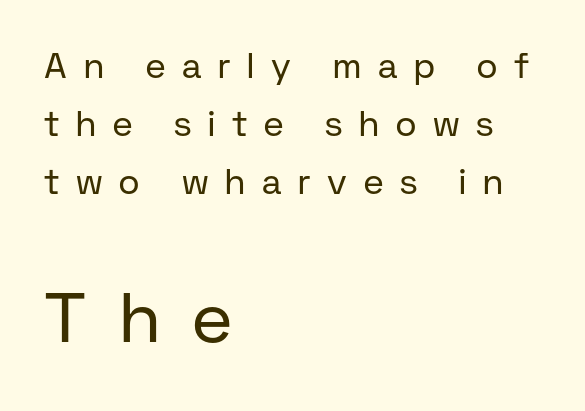
The foot of each line stays bare and open. Ink coverage per letter is moderate at most. The passage shown begins with its smaller block and ends with its larger one. Letter spacing: wide. A typesetter would label this face a sans. A typesetter would mark this as roman, not italic.
